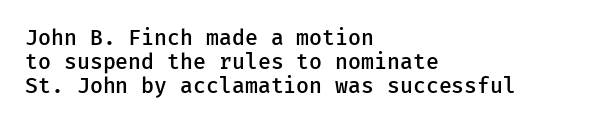
{"italic": "no", "bold": "semi", "underline": "no", "align": "left", "line_spacing": "tight", "line_spacing_ratio": 1.15, "letter_spacing": "normal", "letter_spacing_em": 0.0, "glyph_px": 21}
